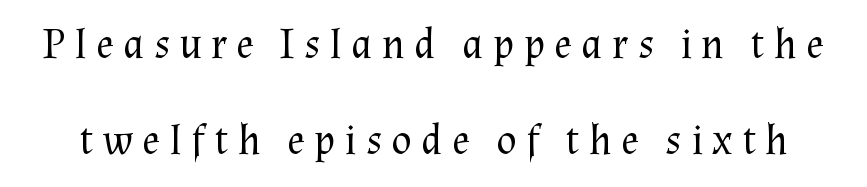
Q: Is the text bold? A: No.
Q: Is the text italic (slanted)? A: No, it is upright.
Q: Is the text underlined? A: No.
Q: Is the spacing between letters normal or unusually wide? A: Unusually wide.
Q: Is the spacing between lines tight, normal or loose? A: Loose.
Q: Width (condensed, normal, or wide)? A: Normal.
Q: Stroke contrast? A: Medium.
Q: x-height? A: Medium.
Q: Monospaced? A: No.
